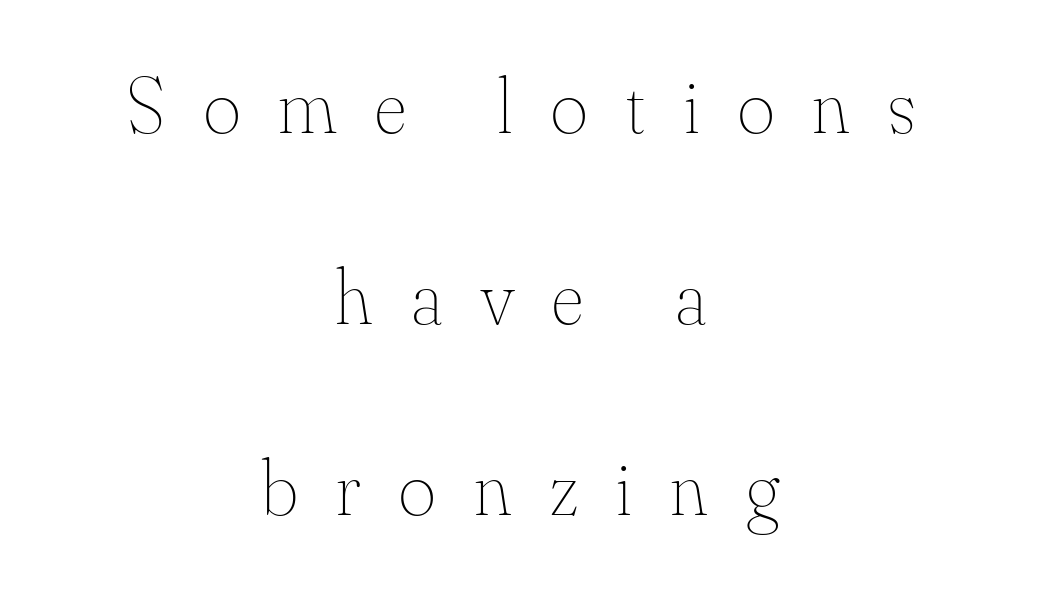
Q: Is the text bold? A: No.
Q: Is the text italic (slanted)? A: No, it is upright.
Q: Is the text underlined? A: No.
Q: How is the paragraph aligned? A: Centered.
Q: Is the spacing between letters normal or unusually wide? A: Unusually wide.
Q: Is the spacing between lines tight, normal or loose? A: Loose.
Q: Width (condensed, normal, or wide)? A: Normal.
Q: Stroke contrast? A: Medium.
Q: x-height? A: Small.
Q: Monospaced? A: No.
